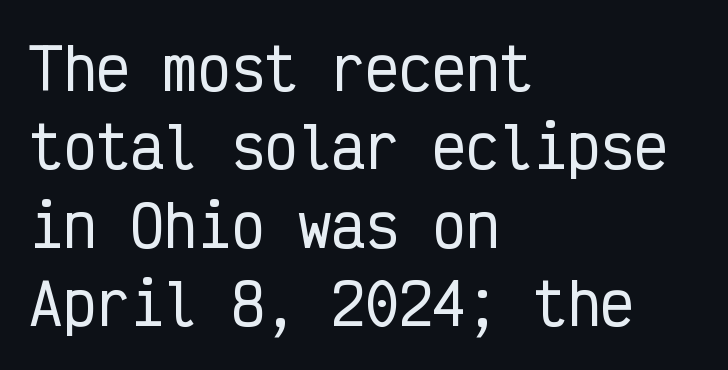
The image shows 56 px condensed sans-serif type, upright, monospaced; set left-aligned, normal line spacing (1.4x), normal letter spacing, not underlined; low stroke contrast and a medium x-height.
